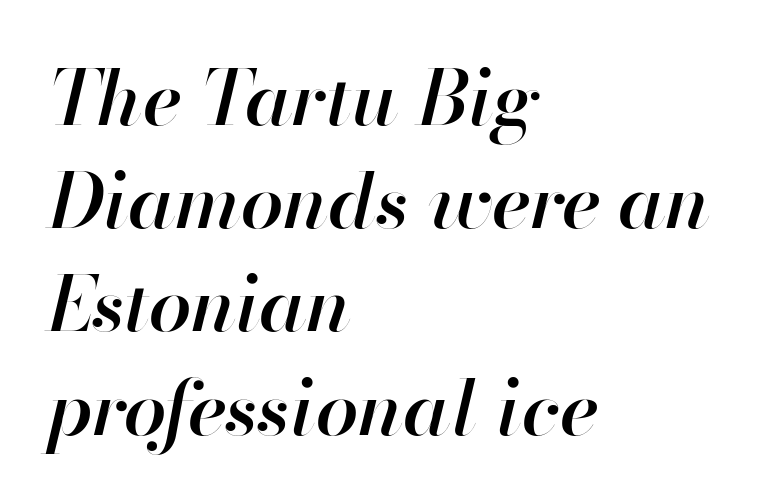
Q: Is the text bold? A: Semi-bold.
Q: Is the text italic (slanted)? A: Yes, it leans right by about 13 degrees.
Q: Is the text underlined? A: No.
Q: How is the paragraph aligned? A: Left-aligned.
Q: Is the spacing between letters normal or unusually wide? A: Normal.
Q: Is the spacing between lines tight, normal or loose? A: Normal.
Q: Width (condensed, normal, or wide)? A: Normal.
Q: Stroke contrast? A: High.
Q: x-height? A: Small.
Q: Monospaced? A: No.
